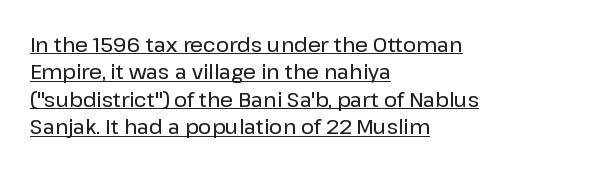
{"italic": "no", "underline": "yes", "align": "left", "line_spacing": "normal", "line_spacing_ratio": 1.37, "letter_spacing": "normal", "letter_spacing_em": 0.0, "glyph_px": 20}
